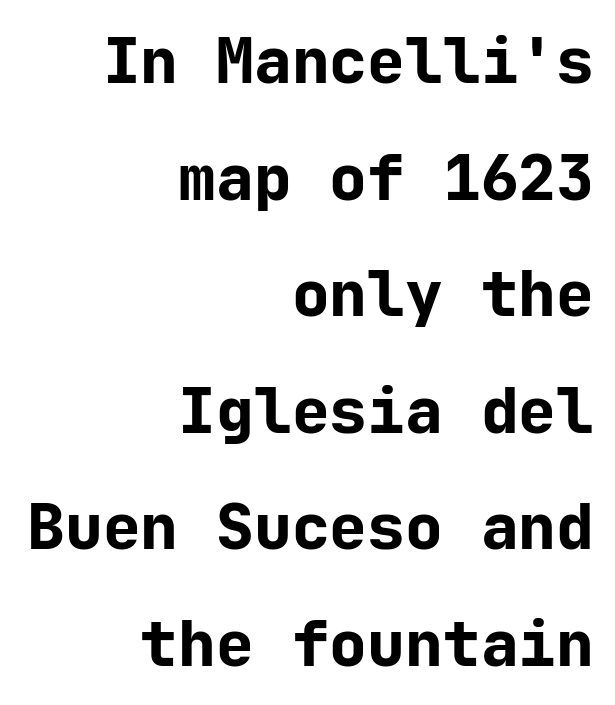
The image shows 63 px bold sans-serif type, upright, monospaced; set right-aligned, line spacing 1.85x, normal letter spacing, not underlined; low stroke contrast and a medium x-height.
